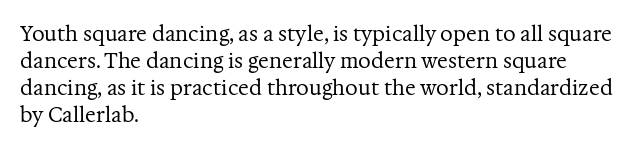
Q: Is the text bold? A: No.
Q: Is the text italic (slanted)? A: No, it is upright.
Q: Is the text underlined? A: No.
Q: How is the paragraph aligned? A: Left-aligned.
Q: Is the spacing between letters normal or unusually wide? A: Normal.
Q: Is the spacing between lines tight, normal or loose? A: Normal.
